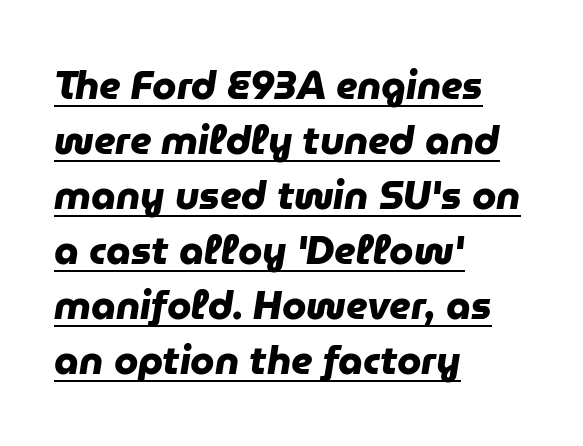
The image shows 39 px heavy sans-serif type; set left-aligned, normal line spacing (1.41x), normal letter spacing, underlined; low stroke contrast and a medium x-height.
